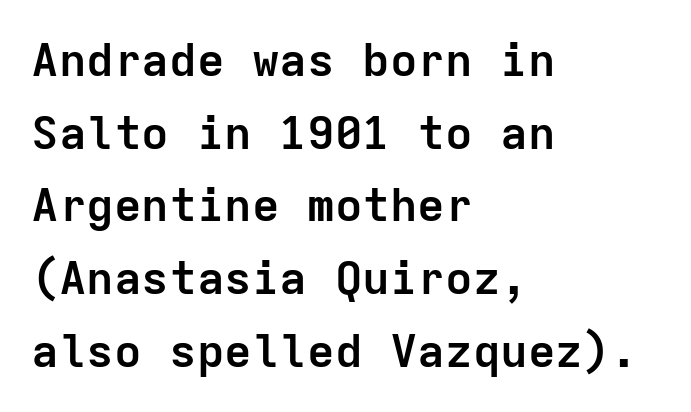
{"serif": "no", "italic": "no", "bold": "yes", "weight": "semibold", "width": "normal", "stroke_contrast": "low", "x_height": "medium", "monospaced": "yes", "underline": "no", "align": "left", "line_spacing": "normal", "line_spacing_ratio": 1.58, "letter_spacing": "normal", "letter_spacing_em": 0.0, "glyph_px": 46}
